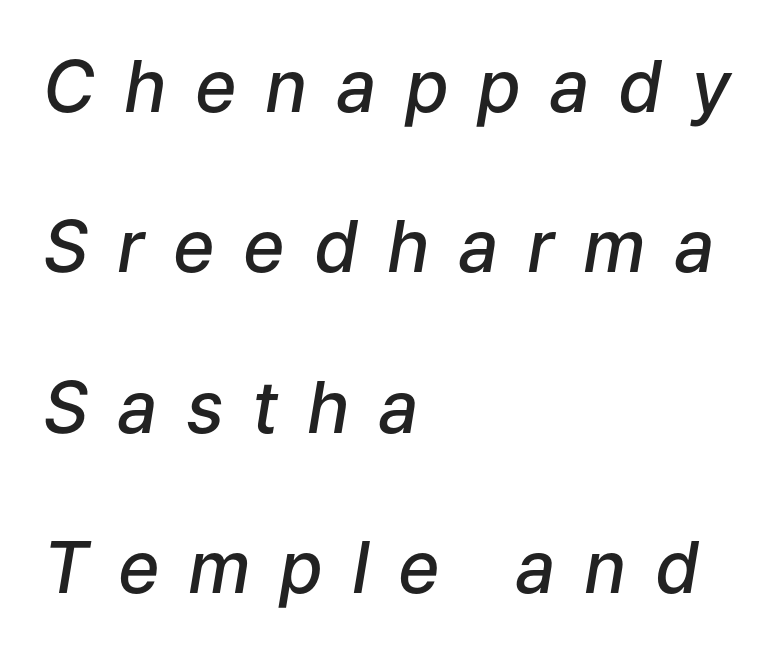
The image shows 71 px semibold type, italic (leaning right); set left-aligned, loose line spacing (2.26x), unusually wide letter spacing (+0.4 em), not underlined; low stroke contrast and a medium x-height.
